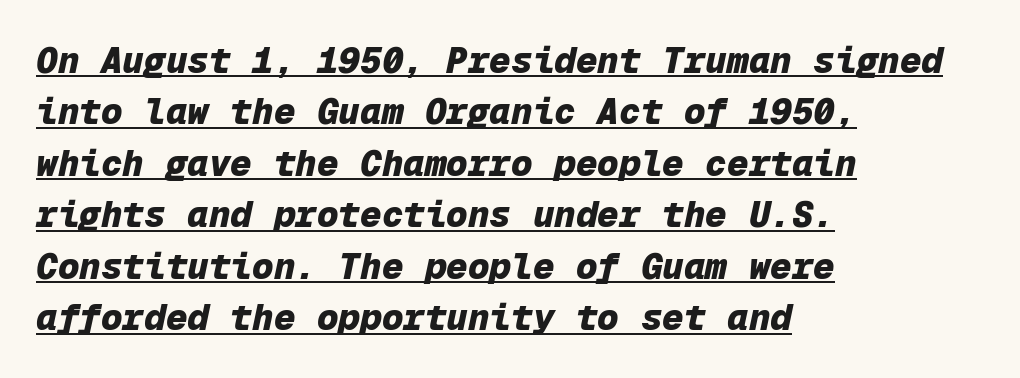
The image shows 36 px heavy type, italic (leaning right), monospaced; set left-aligned, normal line spacing (1.43x), normal letter spacing, underlined; low stroke contrast and a medium x-height.
